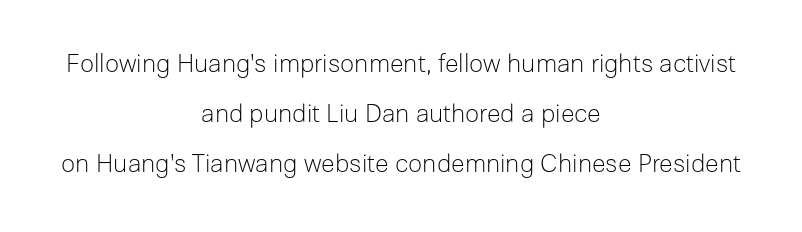
{"italic": "no", "bold": "no", "underline": "no", "align": "center", "line_spacing": "loose", "line_spacing_ratio": 2.0, "letter_spacing": "normal", "letter_spacing_em": 0.0, "glyph_px": 25}
